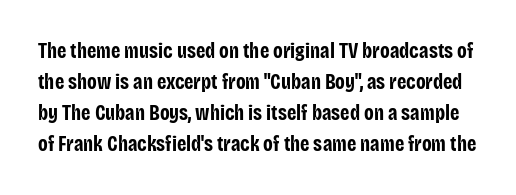
A typesetter would mark this as roman, not italic. Regular leading. Descenders hang freely into open space. This rendering leaves character spacing at its baseline value. Summary of weight: heavy, a full bold.
